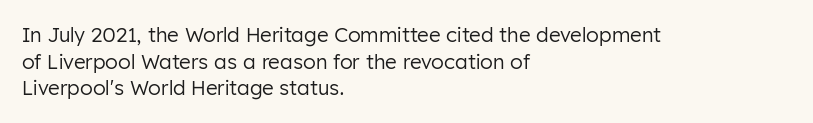
{"italic": "no", "bold": "no", "underline": "no", "align": "left", "line_spacing": "normal", "line_spacing_ratio": 1.33, "letter_spacing": "normal", "letter_spacing_em": 0.0, "glyph_px": 20}
